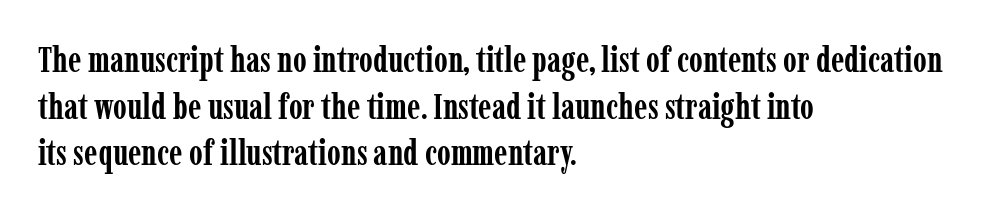
The image shows 35 px semibold, condensed serif type, upright; set left-aligned, normal line spacing (1.33x), normal letter spacing, not underlined; low stroke contrast and a medium x-height.
